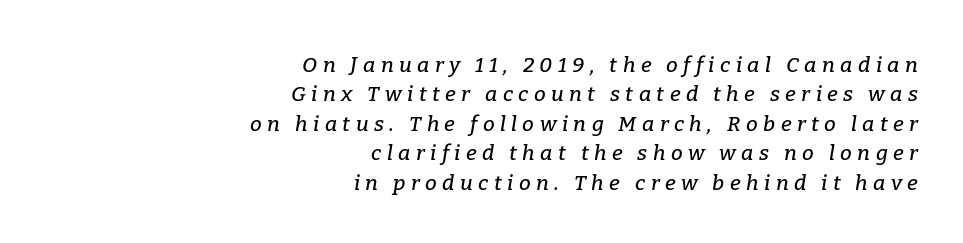
Q: Is the text italic (slanted)? A: Yes, it leans right by about 9 degrees.
Q: Is the text underlined? A: No.
Q: How is the paragraph aligned? A: Right-aligned.
Q: Is the spacing between letters normal or unusually wide? A: Unusually wide.
Q: Is the spacing between lines tight, normal or loose? A: Normal.
